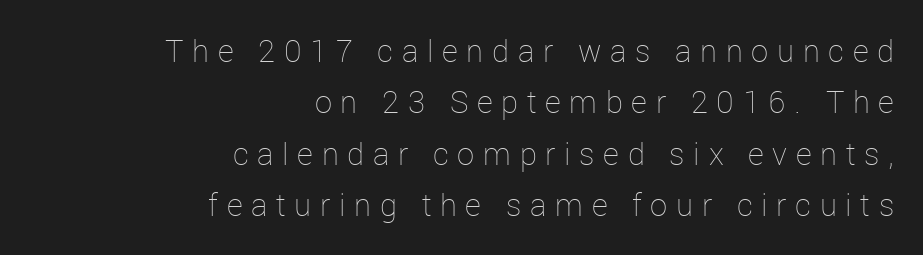
The compositor pushed each line to the right boundary. Think standard paragraph weight, or any step lighter than that. The face used here is proportionally spaced, like ordinary book or web type. Short note: letters widely spaced. A typesetter would mark this as roman, not italic. The rows are spaced the way most documents space them.
